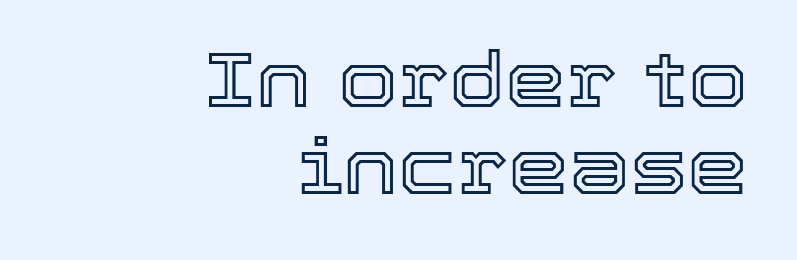
Q: Is the text italic (slanted)? A: No, it is upright.
Q: Is the text underlined? A: No.
Q: How is the paragraph aligned? A: Right-aligned.
Q: Is the spacing between letters normal or unusually wide? A: Normal.
Q: Is the spacing between lines tight, normal or loose? A: Tight.
Q: Width (condensed, normal, or wide)? A: Normal.
Q: x-height? A: Medium.
Q: Monospaced? A: No.
